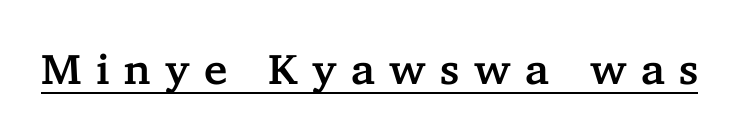
The image shows 43 px serif type, upright; set unusually wide letter spacing (+0.33 em), underlined; low stroke contrast and a medium x-height.
